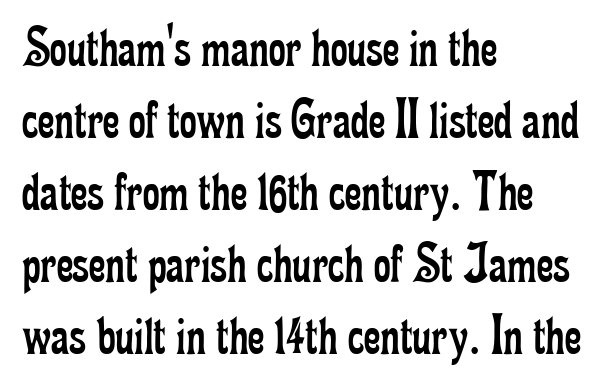
The image shows 58 px regular-weight, condensed serif type, upright; set left-aligned, line spacing 1.24x, normal letter spacing, not underlined; low stroke contrast and a small x-height.
